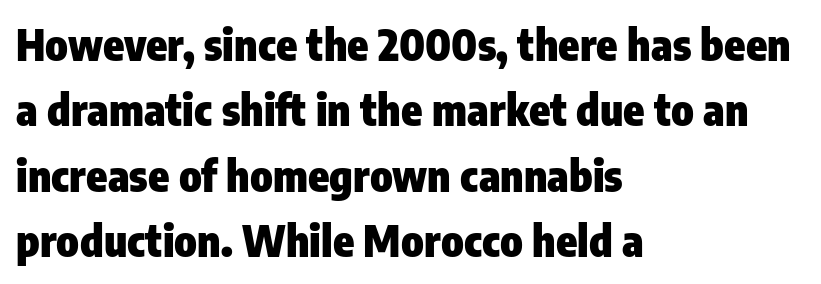
Rows of type keep a routine distance in the vertical direction. Typeset ragged right — the left edge is the straight one. Every stem runs plumb, perpendicular to the baseline. You could call the tracking neutral — neither tight nor loose. You could not count columns in this text — the font is proportionally spaced. Each row of text sits above clean, open space.
